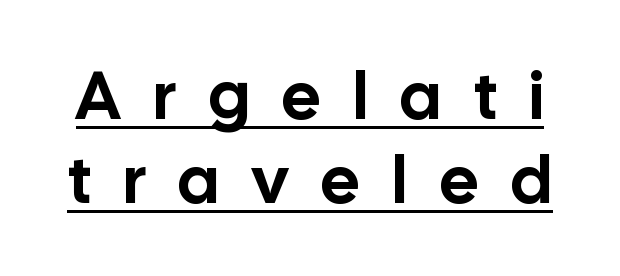
{"serif": "no", "italic": "no", "width": "normal", "stroke_contrast": "low", "x_height": "medium", "monospaced": "no", "underline": "yes", "line_spacing": "normal", "line_spacing_ratio": 1.25, "letter_spacing": "wide", "letter_spacing_em": 0.49, "glyph_px": 67}
